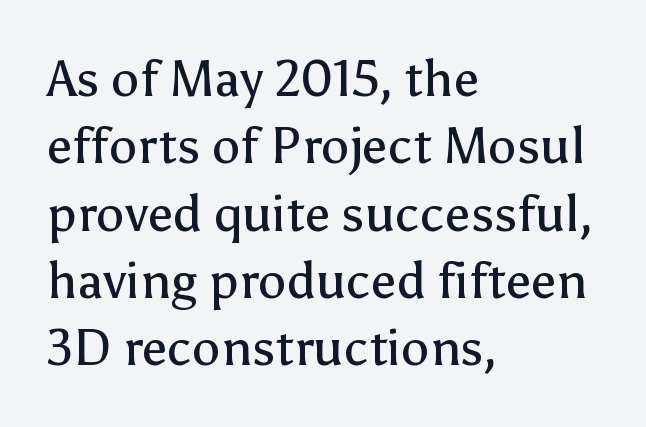
Q: Is the text bold? A: No.
Q: Is the text italic (slanted)? A: No, it is upright.
Q: Is the typeface a serif or a sans-serif typeface? A: Sans-serif.
Q: Is the text underlined? A: No.
Q: How is the paragraph aligned? A: Left-aligned.
Q: Is the spacing between letters normal or unusually wide? A: Normal.
Q: Is the spacing between lines tight, normal or loose? A: Normal.
Q: Width (condensed, normal, or wide)? A: Normal.
Q: Stroke contrast? A: Low.
Q: x-height? A: Medium.
Q: Monospaced? A: No.
